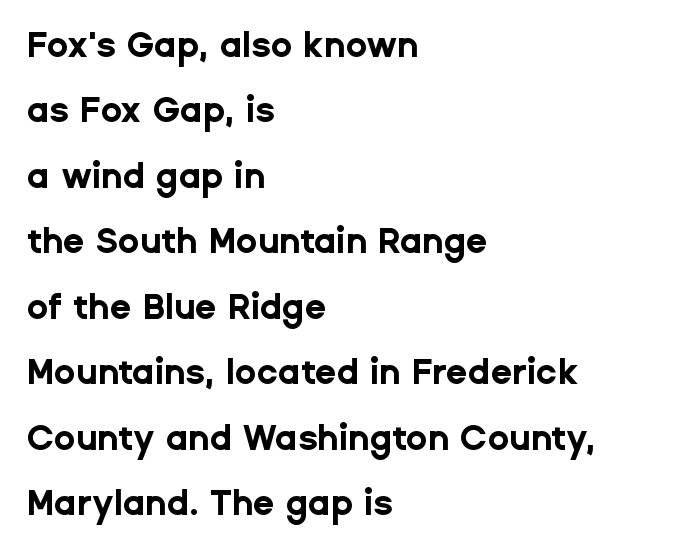
Character widths vary here, with narrow letters taking less room than wide ones. To sum up the face: it is a sans, with no serifs. These lines stack with their left ends in a neat column. Typesetter's note: full bold, strokes at maximum text heaviness. A roman cut, with each character standing at attention. Between one letter and the next there's only the usual sliver of space.
